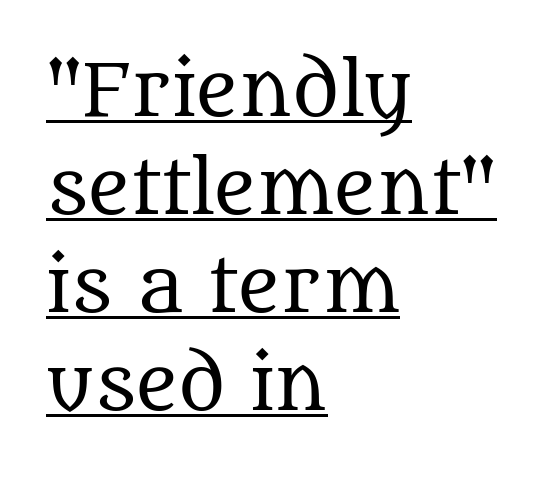
The image shows 72 px regular-weight serif type, upright; set left-aligned, normal line spacing (1.36x), normal letter spacing, underlined; medium stroke contrast and a large x-height.
